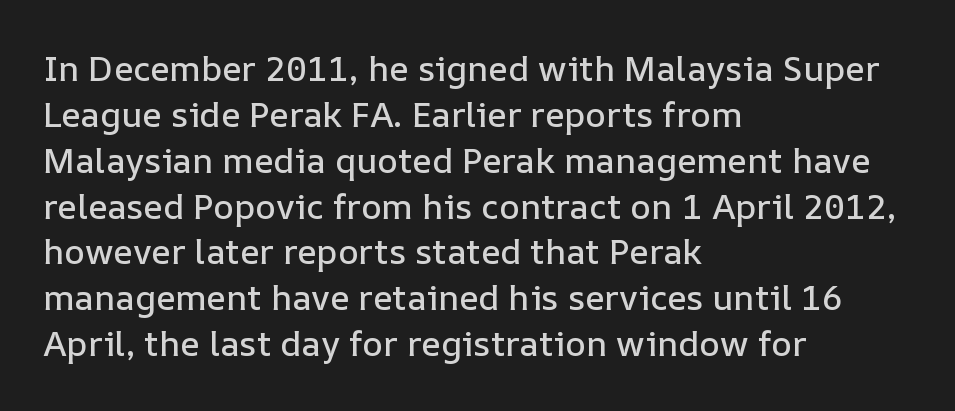
{"italic": "no", "width": "normal", "stroke_contrast": "low", "x_height": "medium", "monospaced": "no", "underline": "no", "align": "left", "line_spacing": "normal", "line_spacing_ratio": 1.31, "letter_spacing": "normal", "letter_spacing_em": 0.0, "glyph_px": 35}
